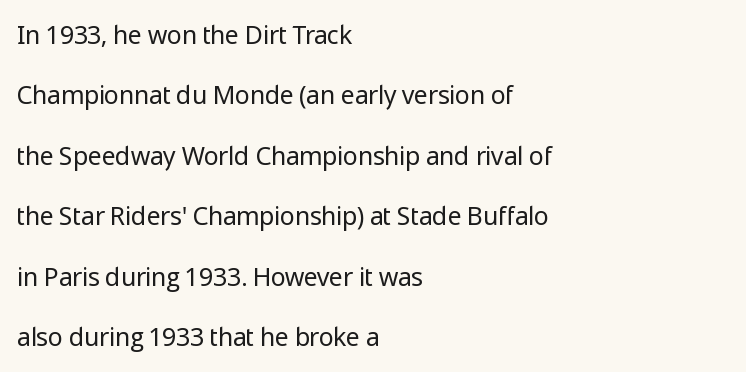
{"italic": "no", "bold": "no", "underline": "no", "align": "left", "line_spacing": "loose", "line_spacing_ratio": 2.42, "letter_spacing": "normal", "letter_spacing_em": 0.0, "glyph_px": 25}
